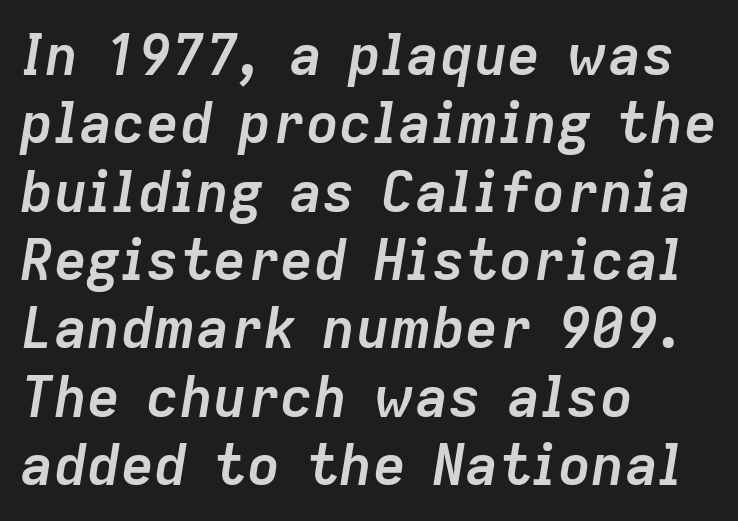
The foot of each line stays bare and open. Notice how the passage keeps a crisp vertical edge on the left only. The font is running at its bold setting. You could not count columns in this text — the font is proportionally spaced. Rendered with sloped, italic letterforms.
